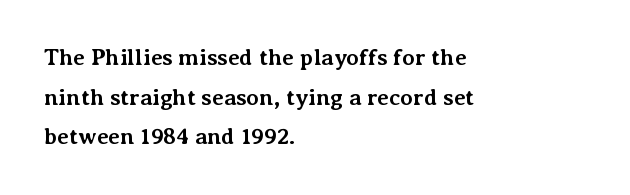
Q: Is the text bold? A: Yes.
Q: Is the text italic (slanted)? A: No, it is upright.
Q: Is the text underlined? A: No.
Q: How is the paragraph aligned? A: Left-aligned.
Q: Is the spacing between letters normal or unusually wide? A: Normal.
